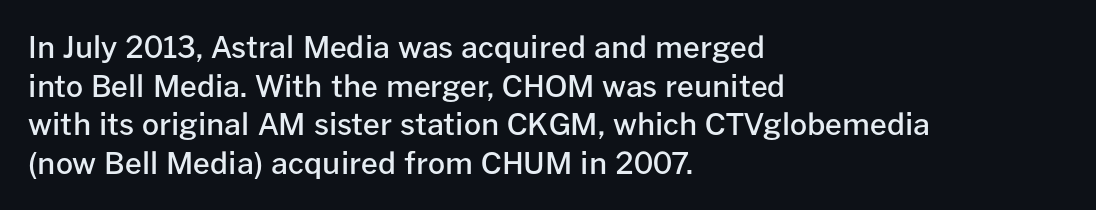
The image shows 30 px semibold sans-serif type, upright; set left-aligned, normal line spacing (1.29x), normal letter spacing, not underlined; low stroke contrast and a medium x-height.
